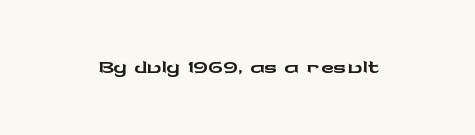
{"serif": "no", "italic": "no", "width": "wide", "stroke_contrast": "low", "x_height": "medium", "monospaced": "no", "underline": "no", "align": "center", "letter_spacing": "normal", "letter_spacing_em": 0.0, "glyph_px": 36}
